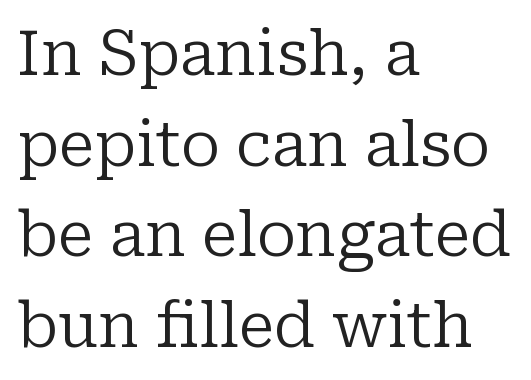
Q: Is the text bold? A: No.
Q: Is the text italic (slanted)? A: No, it is upright.
Q: Is the typeface a serif or a sans-serif typeface? A: Serif.
Q: Is the text underlined? A: No.
Q: How is the paragraph aligned? A: Left-aligned.
Q: Is the spacing between letters normal or unusually wide? A: Normal.
Q: Is the spacing between lines tight, normal or loose? A: Normal.
Q: Width (condensed, normal, or wide)? A: Normal.
Q: Stroke contrast? A: Low.
Q: x-height? A: Medium.
Q: Monospaced? A: No.
